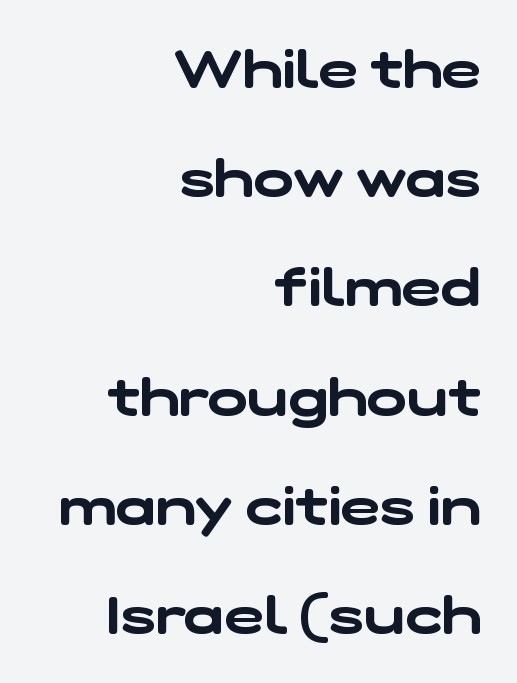
Widely set lines give the paragraph a tall, airy silhouette. The type is set solid horizontally, with unmodified tracking. Descenders are the only things crossing below the line. Typeset ragged left — the right edge is the straight one. A typesetter would label this face a sans. This sample has the flowing, uneven cadence of proportional lettering.
